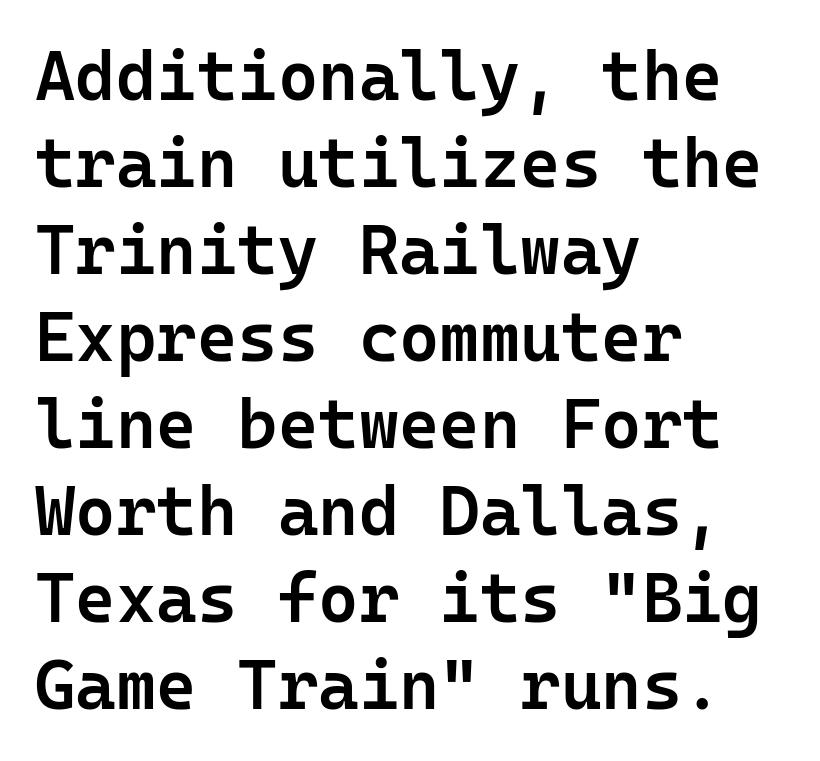
Q: Is the text bold? A: Semi-bold.
Q: Is the text italic (slanted)? A: No, it is upright.
Q: Is the typeface a serif or a sans-serif typeface? A: Sans-serif.
Q: Is the text underlined? A: No.
Q: How is the paragraph aligned? A: Left-aligned.
Q: Is the spacing between letters normal or unusually wide? A: Normal.
Q: Is the spacing between lines tight, normal or loose? A: Normal.
Q: Width (condensed, normal, or wide)? A: Normal.
Q: Stroke contrast? A: Low.
Q: x-height? A: Medium.
Q: Monospaced? A: Yes.
